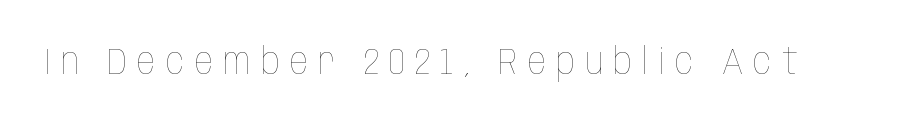
{"italic": "no", "bold": "no", "weight": "thin", "width": "condensed", "stroke_contrast": "low", "x_height": "large", "monospaced": "no", "underline": "no", "letter_spacing": "wide", "letter_spacing_em": 0.27, "glyph_px": 37}
